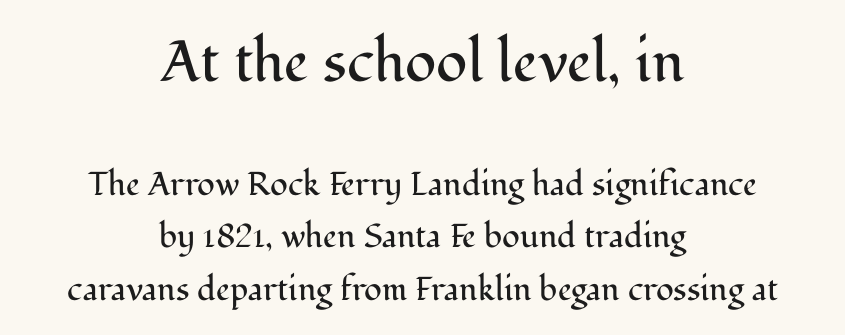
The image shows 58 px regular-weight serif type, upright; set centered, normal line spacing (1.59x), normal letter spacing, not underlined; the first (top) block is 1.76x larger; medium stroke contrast and a medium x-height.
